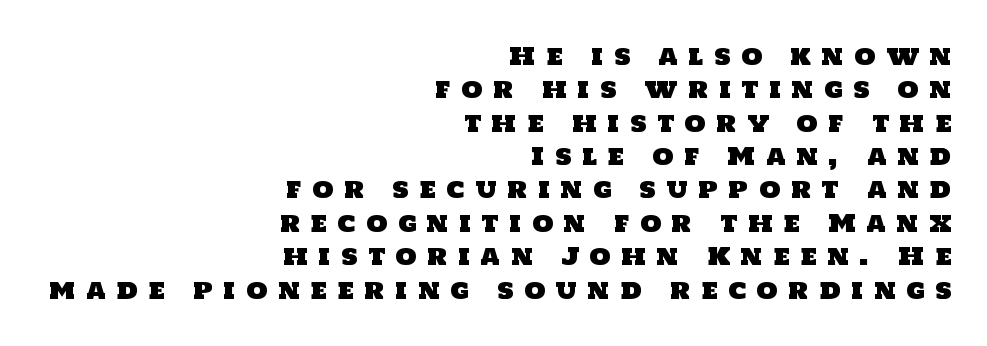
Underline: absent. Compared with typical body copy, the letter spacing here is much looser. Evenly set lines give the paragraph a standard silhouette. All the whitespace from short lines collects on the left.
